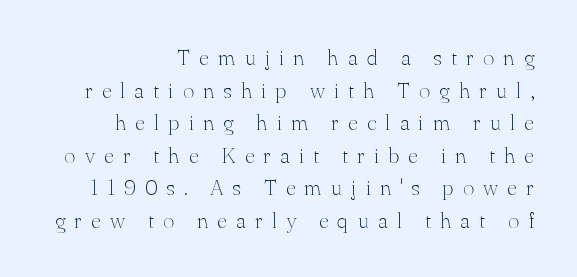
{"italic": "no", "bold": "no", "underline": "no", "align": "right", "line_spacing": "normal", "line_spacing_ratio": 1.48, "letter_spacing": "wide", "letter_spacing_em": 0.41, "glyph_px": 22}
